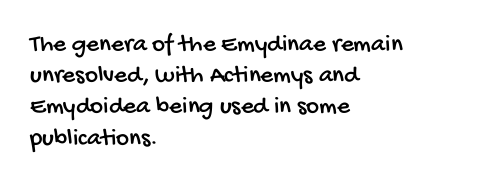
The image shows 25 px text type; set left-aligned, normal line spacing (1.25x), normal letter spacing, not underlined.
